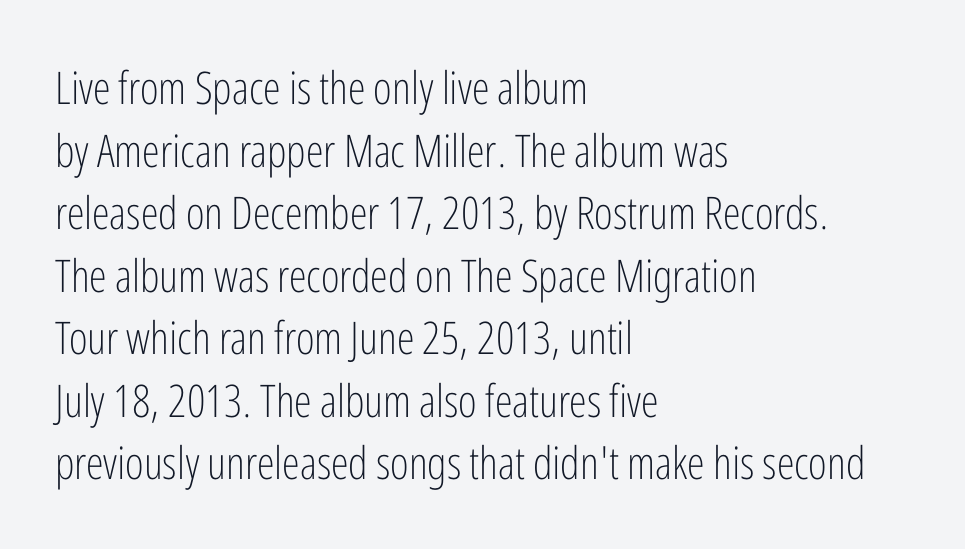
Does the type have serifs? No, each stem ends abruptly. The lettering stays uniformly vertical, giving the passage a roman look. The gaps between neighbouring characters are ordinary and unremarkable. Rows of type keep a routine distance in the vertical direction. Only glyphs here, with clear space below each row.
